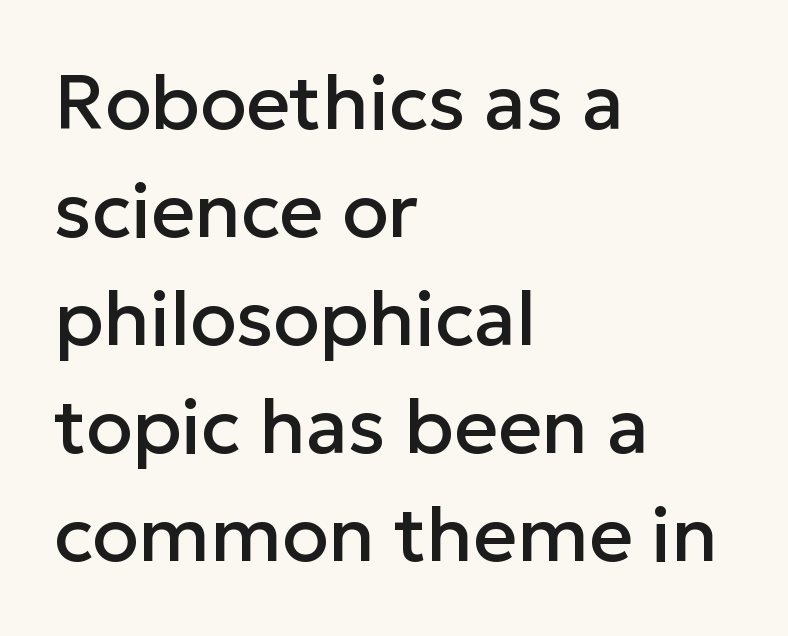
What stands out about the letter spacing? Nothing — it is the standard amount. Typeset ragged right — the left edge is the straight one. No word sits above an underline. Does the leading feel generous? No, just average. Unlike a traditional serif, this face leaves its strokes unadorned. The letters advance in unequal steps, a hallmark of proportional type.
